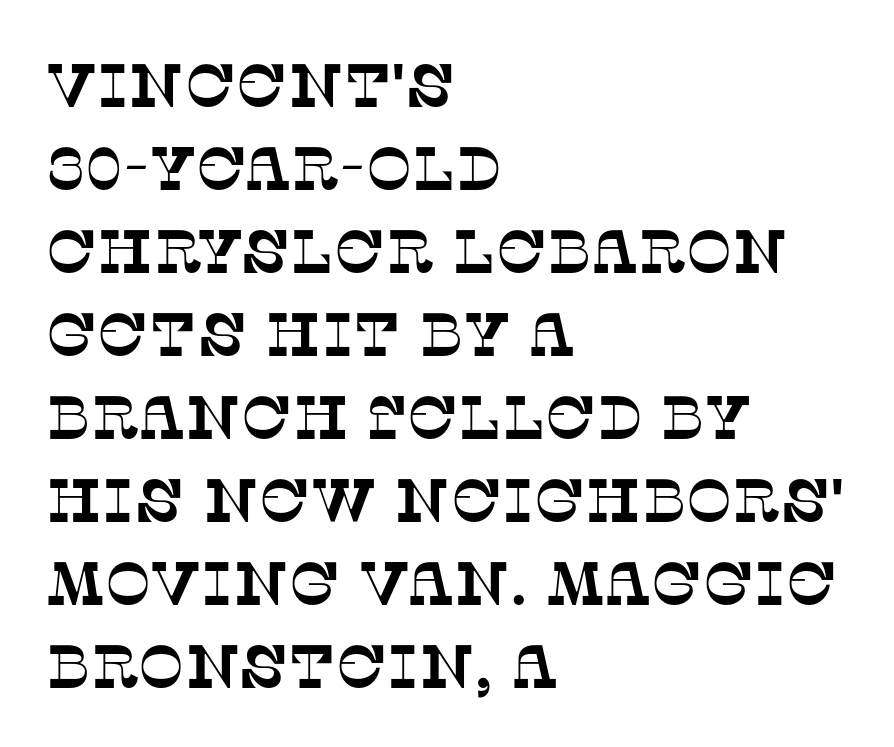
This block has exactly the height ordinary leading produces. Look at the bottom of the vertical strokes: they flare into serifs here. What stands out about the letter spacing? Nothing — it is the standard amount. The letters advance in unequal steps, a hallmark of proportional type. Every row of glyphs begins at an identical x-position on the left. Rule under the text: the space is simply empty.
